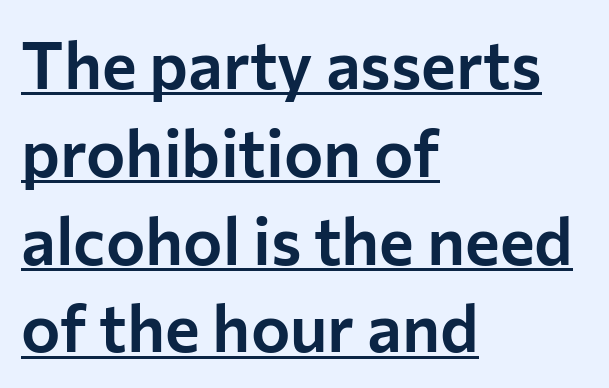
Q: Is the text italic (slanted)? A: No, it is upright.
Q: Is the typeface a serif or a sans-serif typeface? A: Sans-serif.
Q: Is the text underlined? A: Yes.
Q: How is the paragraph aligned? A: Left-aligned.
Q: Is the spacing between letters normal or unusually wide? A: Normal.
Q: Is the spacing between lines tight, normal or loose? A: Normal.
Q: Width (condensed, normal, or wide)? A: Normal.
Q: Stroke contrast? A: Low.
Q: x-height? A: Medium.
Q: Monospaced? A: No.
